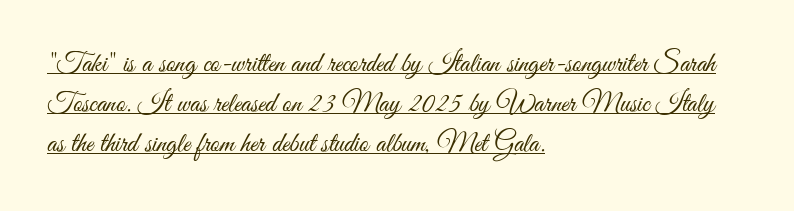
The strokes carry an ordinary text weight at most. The passage shown is typed in a proportional face where columns would drift. The face used here is a sans, in the tradition of grotesques and geometrics. Beneath each row of characters lies a ruled line. All the whitespace from short lines collects on the right.
